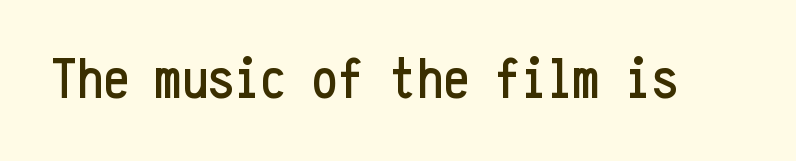
Q: Is the text italic (slanted)? A: No, it is upright.
Q: Is the typeface a serif or a sans-serif typeface? A: Sans-serif.
Q: Is the text underlined? A: No.
Q: Is the spacing between letters normal or unusually wide? A: Normal.
Q: Width (condensed, normal, or wide)? A: Condensed.
Q: Stroke contrast? A: Low.
Q: x-height? A: Medium.
Q: Monospaced? A: Yes.
